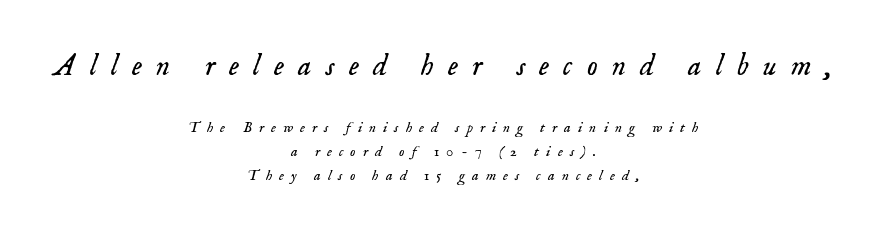
You can tell it's italic because the verticals aren't actually vertical. The line-height multiplier appears to be the usual default. Heaviness? Minimal to ordinary, like unemphasized prose. Looks like regular typesetting: each glyph gets only the width it needs. The emphasis by scale lands on block number one, above. Yep, those are serifs on the letters.
